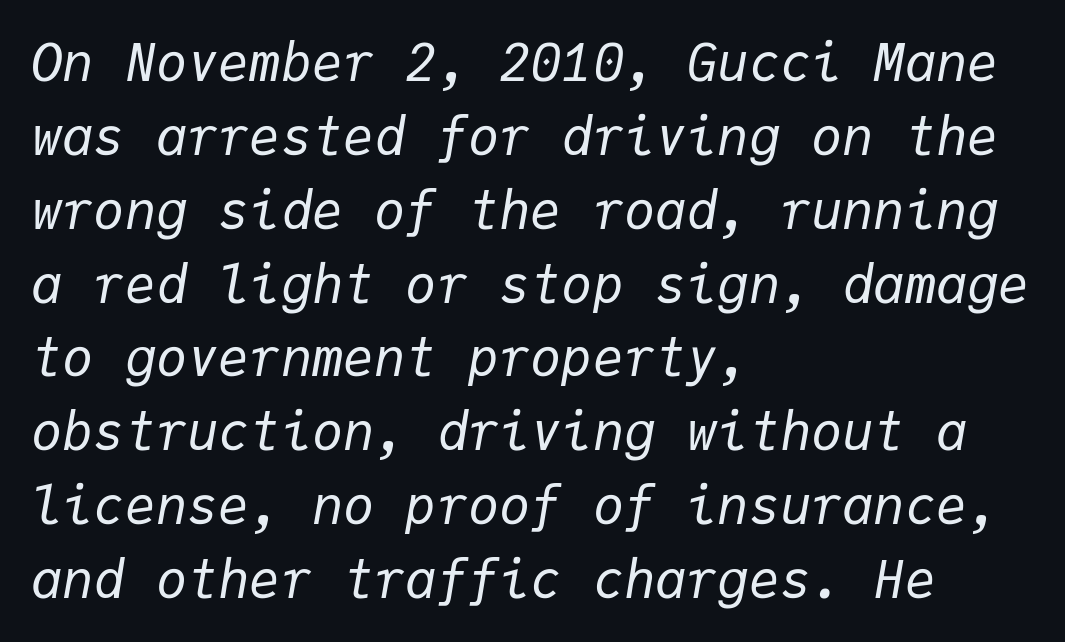
Q: Is the text bold? A: No.
Q: Is the text italic (slanted)? A: Yes, it leans right by about 9 degrees.
Q: Is the text underlined? A: No.
Q: How is the paragraph aligned? A: Left-aligned.
Q: Is the spacing between letters normal or unusually wide? A: Normal.
Q: Is the spacing between lines tight, normal or loose? A: Normal.
Q: Width (condensed, normal, or wide)? A: Normal.
Q: Stroke contrast? A: Low.
Q: x-height? A: Medium.
Q: Monospaced? A: Yes.
